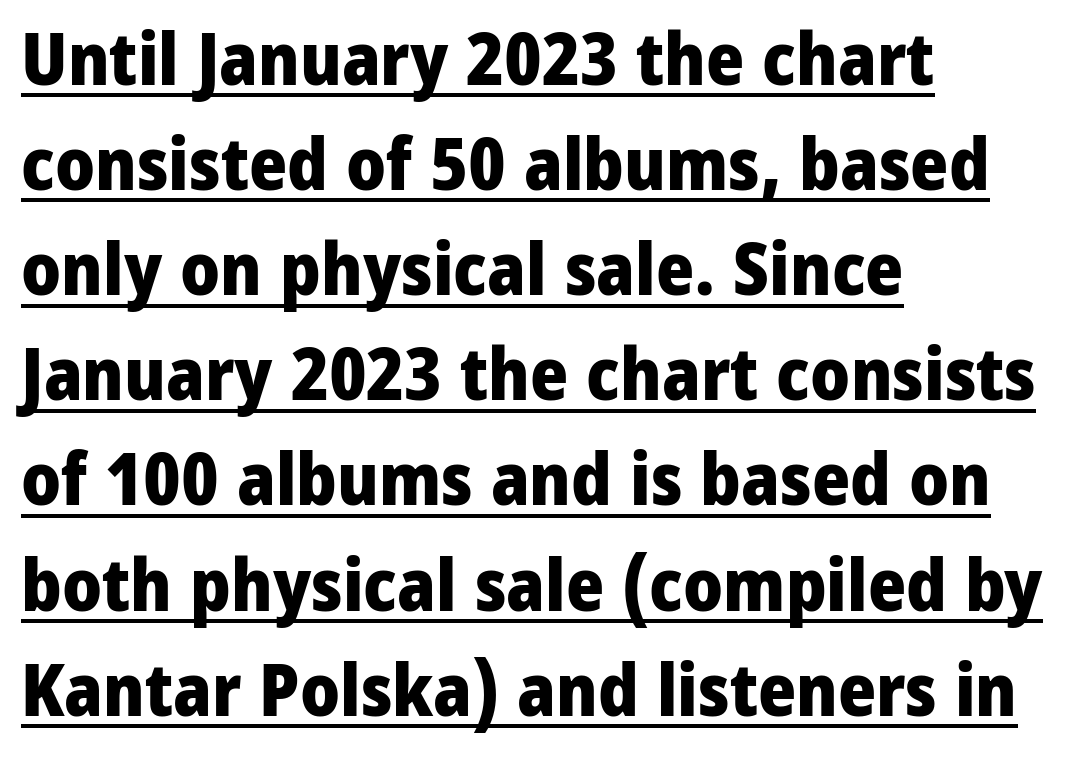
Q: Is the text bold? A: Yes.
Q: Is the text italic (slanted)? A: No, it is upright.
Q: Is the typeface a serif or a sans-serif typeface? A: Sans-serif.
Q: Is the text underlined? A: Yes.
Q: How is the paragraph aligned? A: Left-aligned.
Q: Is the spacing between letters normal or unusually wide? A: Normal.
Q: Is the spacing between lines tight, normal or loose? A: Normal.
Q: Width (condensed, normal, or wide)? A: Normal.
Q: Stroke contrast? A: Low.
Q: x-height? A: Medium.
Q: Monospaced? A: No.
